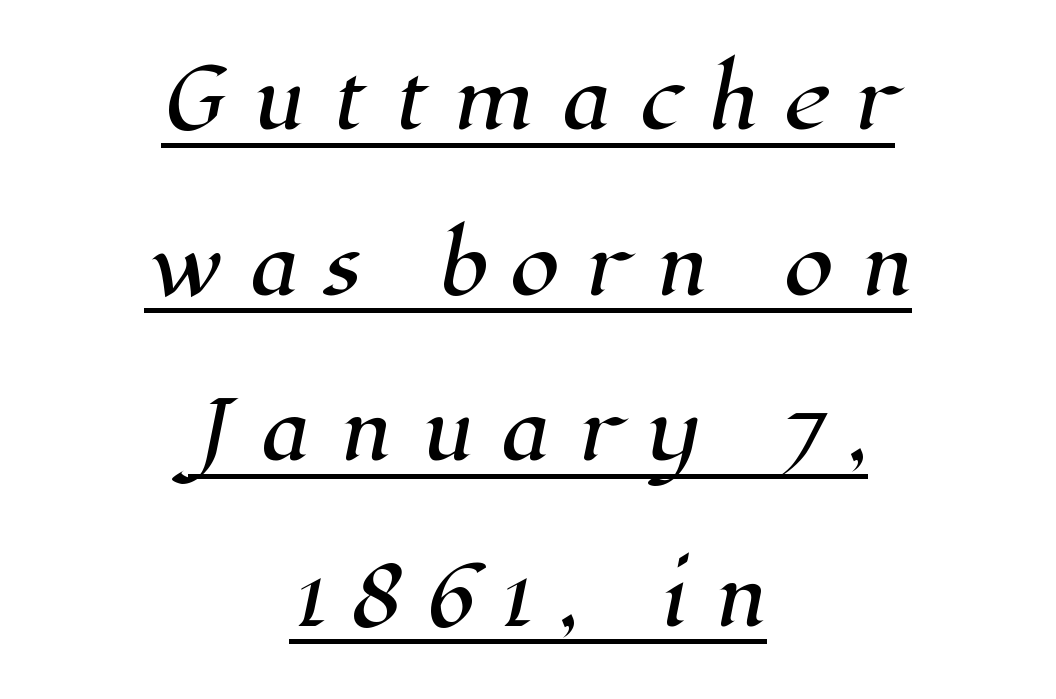
{"serif": "yes", "width": "normal", "stroke_contrast": "high", "x_height": "medium", "monospaced": "no", "underline": "yes", "align": "center", "line_spacing": "loose", "line_spacing_ratio": 2.07, "letter_spacing": "wide", "letter_spacing_em": 0.31, "glyph_px": 80}
